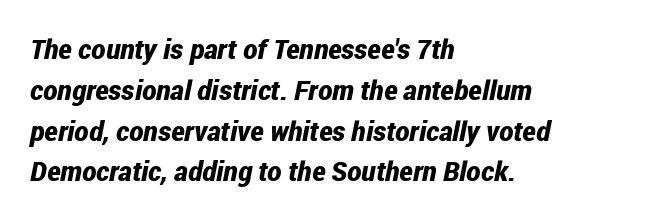
Letters rest on an invisible, unmarked baseline. Observe the lean: these are italic letterforms. Leftover space on each line is placed entirely after the last word. Whoever set this chose a conventional vertical rhythm. Between one letter and the next there's only the usual sliver of space. The passage shown is emphatically bold.
